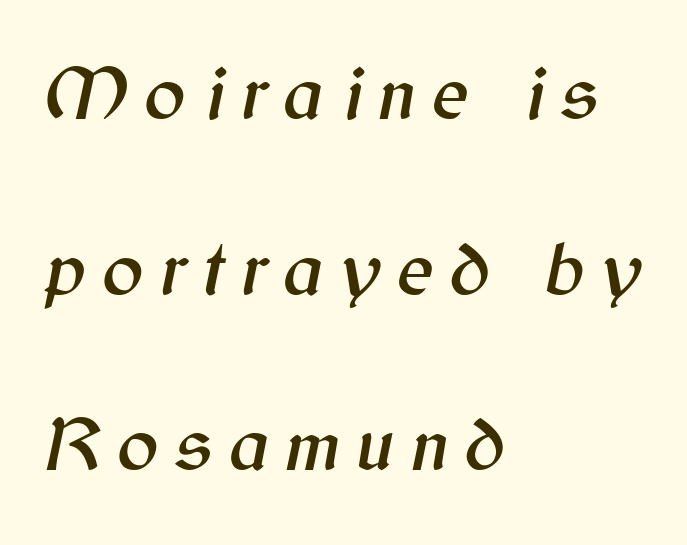
{"italic": "yes", "lean": "right", "slant_degrees": 12, "width": "normal", "stroke_contrast": "medium", "x_height": "medium", "monospaced": "no", "underline": "no", "align": "left", "line_spacing": "loose", "line_spacing_ratio": 2.28, "letter_spacing": "wide", "letter_spacing_em": 0.21, "glyph_px": 77}
